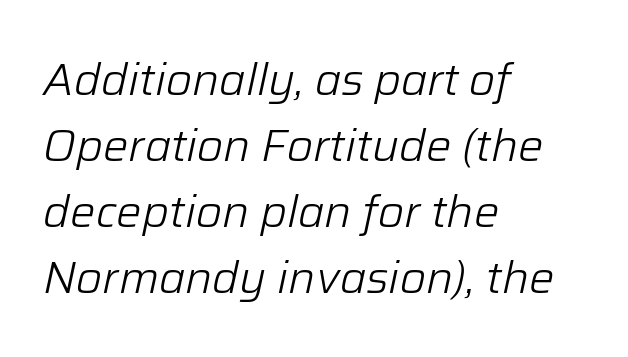
The passage shown leans; its letterforms are oblique. How are the letters spaced? Ordinarily, with no added tracking. Stems and bowls with no extra thickness — not bold. The passage shown is typed in a proportional face where columns would drift. Vertically, the passage feels balanced, rows spaced as you'd expect.
